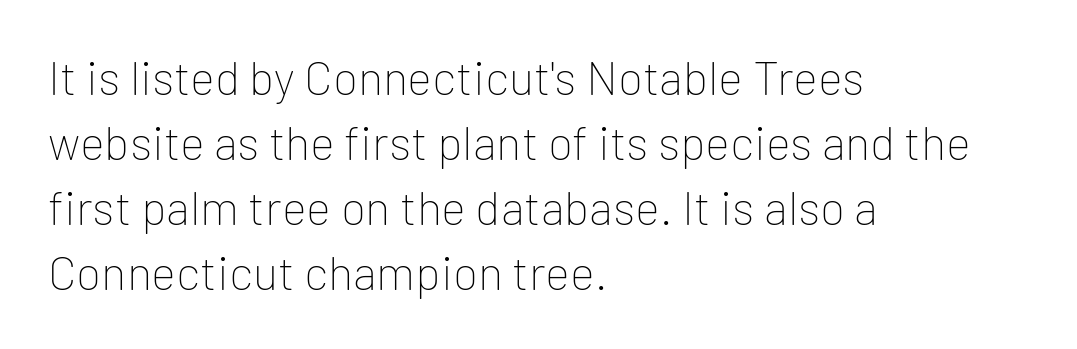
{"serif": "no", "italic": "no", "bold": "no", "weight": "thin", "width": "normal", "stroke_contrast": "low", "x_height": "medium", "monospaced": "no", "underline": "no", "align": "left", "line_spacing": "normal", "line_spacing_ratio": 1.38, "letter_spacing": "normal", "letter_spacing_em": 0.0, "glyph_px": 47}
